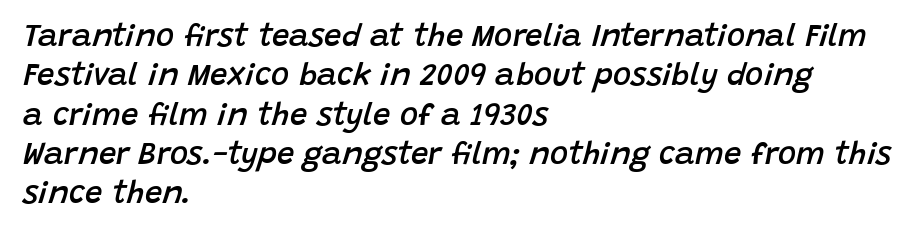
{"italic": "yes", "lean": "right", "slant_degrees": 15, "bold": "semi", "weight": "semibold", "width": "normal", "stroke_contrast": "low", "x_height": "large", "monospaced": "no", "underline": "no", "align": "left", "line_spacing": "normal", "line_spacing_ratio": 1.27, "letter_spacing": "normal", "letter_spacing_em": 0.0, "glyph_px": 31}
